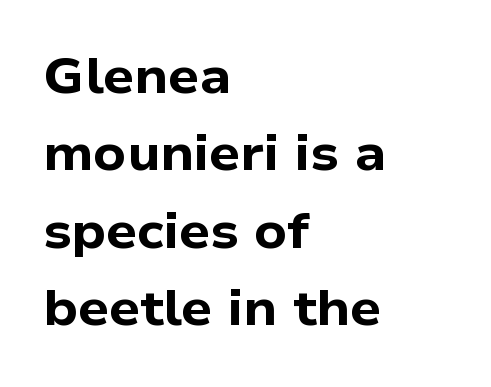
{"serif": "no", "bold": "yes", "weight": "bold", "width": "wide", "stroke_contrast": "low", "x_height": "medium", "monospaced": "no", "underline": "no", "align": "left", "line_spacing": "normal", "line_spacing_ratio": 1.58, "letter_spacing": "normal", "letter_spacing_em": 0.0, "glyph_px": 49}
